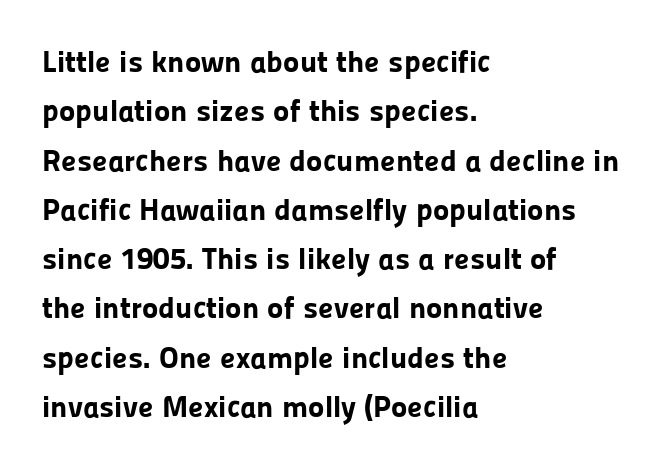
The image shows 31 px bold sans-serif type, upright; set left-aligned, normal line spacing (1.59x), normal letter spacing, not underlined; low stroke contrast and a medium x-height.
